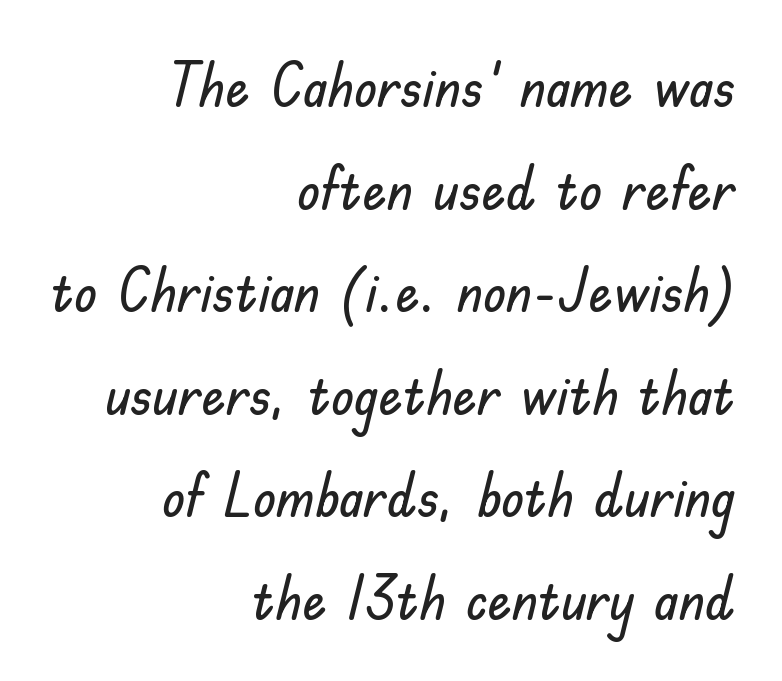
{"serif": "no", "width": "normal", "stroke_contrast": "low", "x_height": "small", "monospaced": "no", "underline": "no", "align": "right", "line_spacing_ratio": 1.71, "letter_spacing": "normal", "letter_spacing_em": 0.0, "glyph_px": 60}
